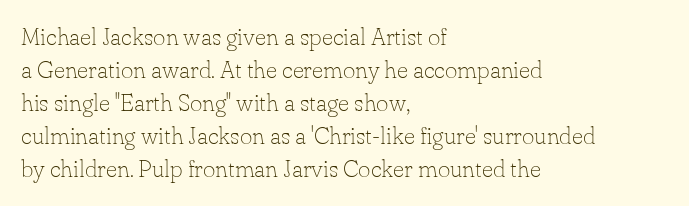
Q: Is the text bold? A: No.
Q: Is the text italic (slanted)? A: No, it is upright.
Q: Is the text underlined? A: No.
Q: How is the paragraph aligned? A: Left-aligned.
Q: Is the spacing between letters normal or unusually wide? A: Normal.
Q: Is the spacing between lines tight, normal or loose? A: Normal.
